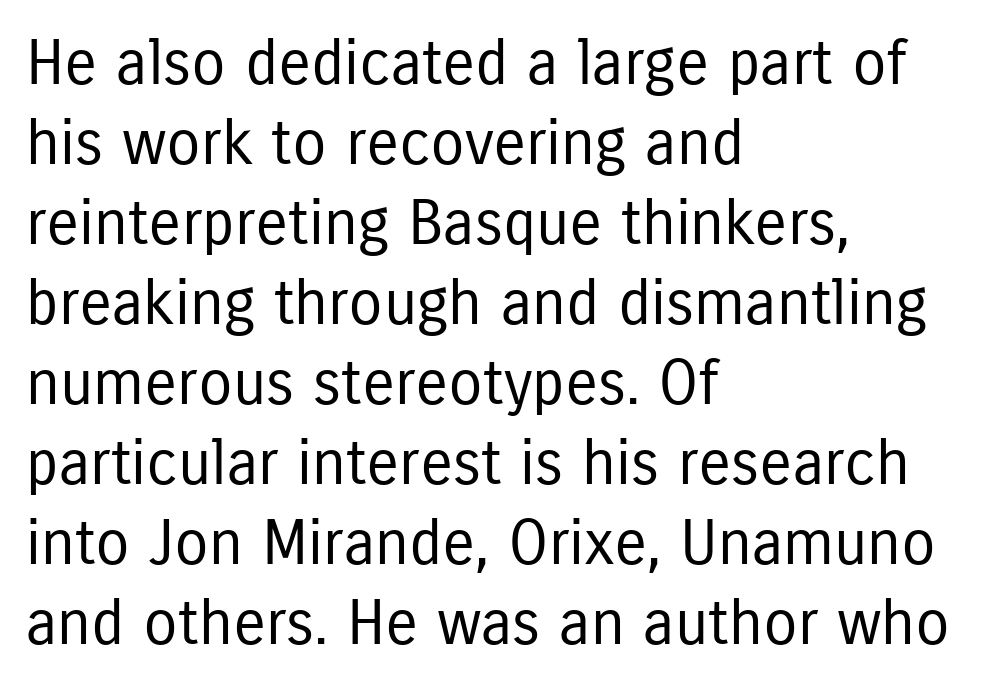
Q: Is the text bold? A: No.
Q: Is the text italic (slanted)? A: No, it is upright.
Q: Is the typeface a serif or a sans-serif typeface? A: Sans-serif.
Q: Is the text underlined? A: No.
Q: How is the paragraph aligned? A: Left-aligned.
Q: Is the spacing between letters normal or unusually wide? A: Normal.
Q: Is the spacing between lines tight, normal or loose? A: Normal.
Q: Width (condensed, normal, or wide)? A: Condensed.
Q: Stroke contrast? A: Low.
Q: x-height? A: Medium.
Q: Monospaced? A: No.
